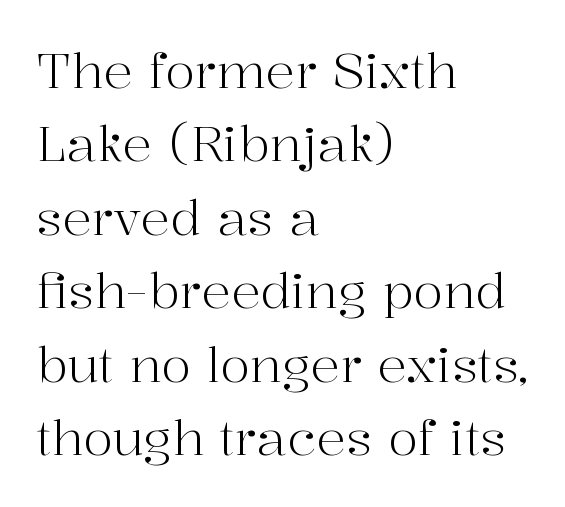
{"serif": "yes", "italic": "no", "bold": "no", "weight": "light", "width": "normal", "stroke_contrast": "high", "x_height": "medium", "monospaced": "no", "underline": "no", "align": "left", "line_spacing": "normal", "line_spacing_ratio": 1.5, "letter_spacing": "normal", "letter_spacing_em": 0.0, "glyph_px": 49}
